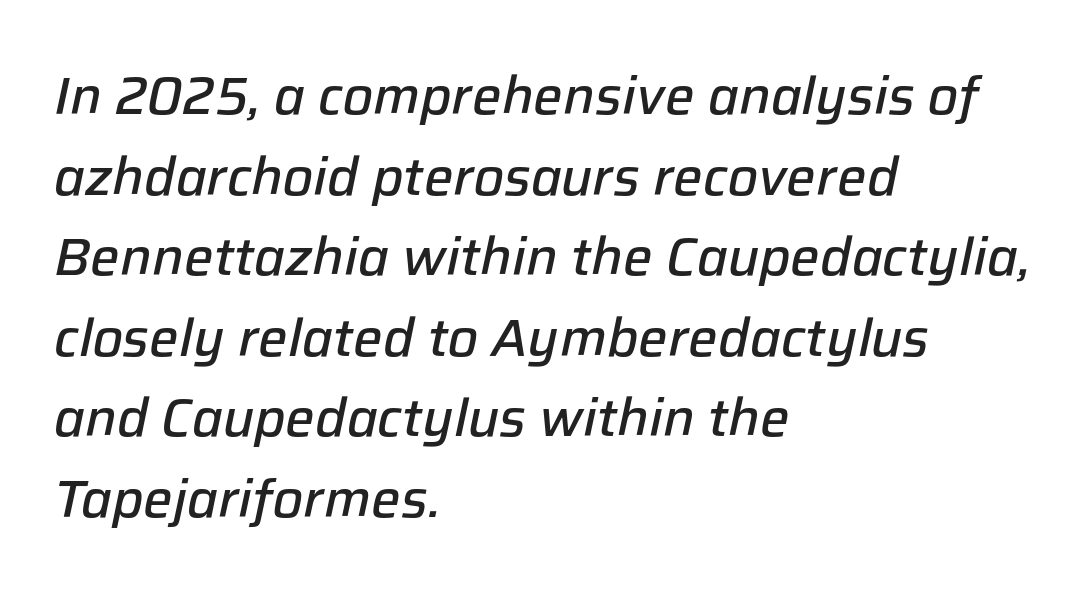
{"italic": "yes", "lean": "right", "slant_degrees": 12, "bold": "semi", "weight": "semibold", "width": "normal", "stroke_contrast": "low", "x_height": "medium", "monospaced": "no", "underline": "no", "align": "left", "line_spacing": "normal", "line_spacing_ratio": 1.55, "letter_spacing": "normal", "letter_spacing_em": 0.0, "glyph_px": 52}
